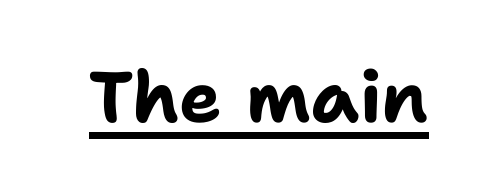
Students, observe the line beneath the letters — that is underlining. Strong, thick strokes mark this as bold type. Each letter keeps its own natural width here, so spacing adapts to shape. Does the lettering tilt? It doesn't — this is upright. Check where the strokes stop: nothing finishes them off — pure sans.
